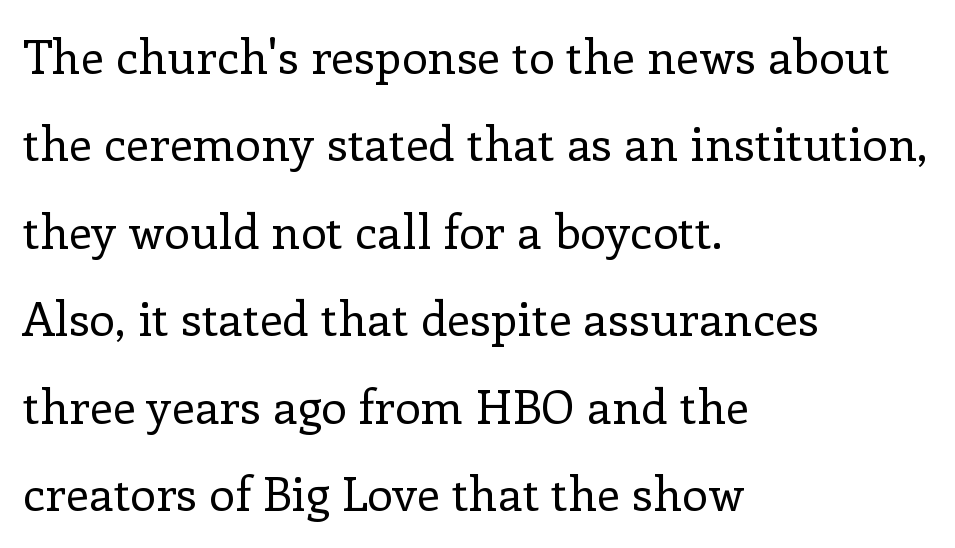
{"serif": "yes", "italic": "no", "bold": "no", "weight": "regular", "width": "normal", "stroke_contrast": "low", "x_height": "medium", "monospaced": "no", "underline": "no", "align": "left", "line_spacing_ratio": 1.86, "letter_spacing": "normal", "letter_spacing_em": 0.0, "glyph_px": 47}
